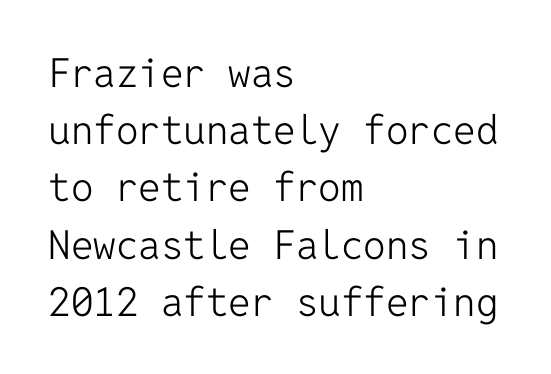
{"serif": "no", "italic": "no", "bold": "no", "weight": "light", "width": "normal", "stroke_contrast": "low", "x_height": "medium", "monospaced": "yes", "underline": "no", "align": "left", "line_spacing": "normal", "line_spacing_ratio": 1.43, "letter_spacing": "normal", "letter_spacing_em": 0.0, "glyph_px": 40}
